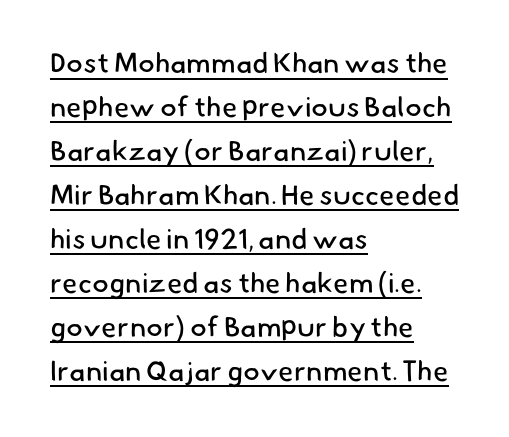
The image shows 28 px regular-weight sans-serif type; set left-aligned, normal line spacing (1.57x), normal letter spacing, underlined; low stroke contrast and a small x-height.
